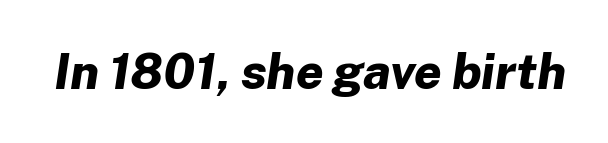
Q: Is the text bold? A: Yes.
Q: Is the text italic (slanted)? A: Yes, it leans right by about 8 degrees.
Q: Is the text underlined? A: No.
Q: Is the spacing between letters normal or unusually wide? A: Normal.
Q: Width (condensed, normal, or wide)? A: Normal.
Q: Stroke contrast? A: Low.
Q: x-height? A: Medium.
Q: Monospaced? A: No.
